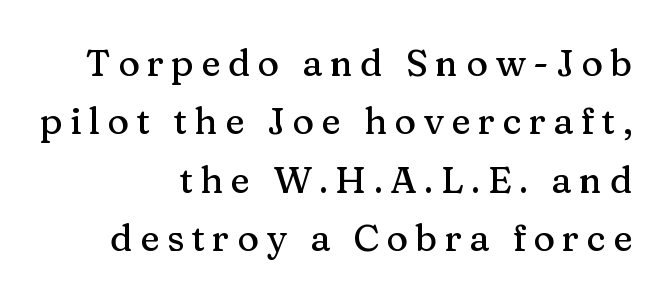
The image shows 37 px serif type, upright; set right-aligned, normal line spacing (1.58x), unusually wide letter spacing (+0.2 em), not underlined; medium stroke contrast and a medium x-height.
